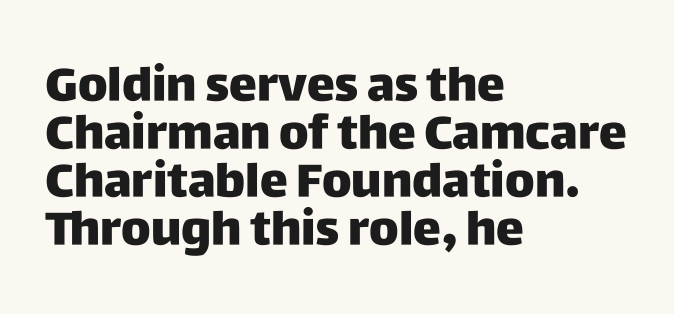
{"serif": "no", "italic": "no", "width": "normal", "stroke_contrast": "low", "x_height": "large", "monospaced": "no", "underline": "no", "align": "left", "line_spacing": "tight", "line_spacing_ratio": 1.02, "letter_spacing": "normal", "letter_spacing_em": 0.0, "glyph_px": 47}
